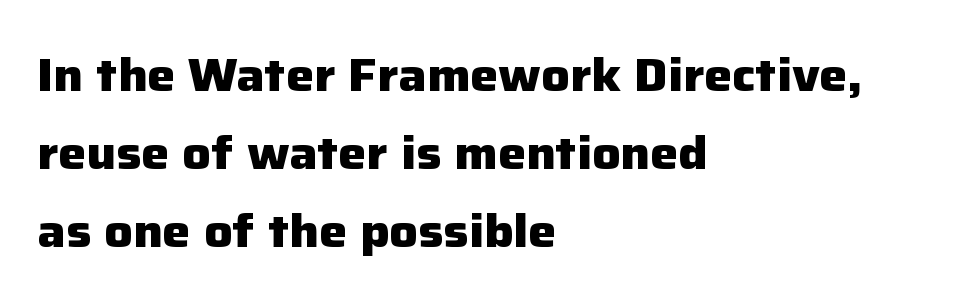
Spacing between characters is what you'd get straight out of the box. Check under the words: just untouched page. The line-height multiplier appears to be the usual default. Note: no serifs on the glyphs. The rendering anchors every line to the left-hand side.
